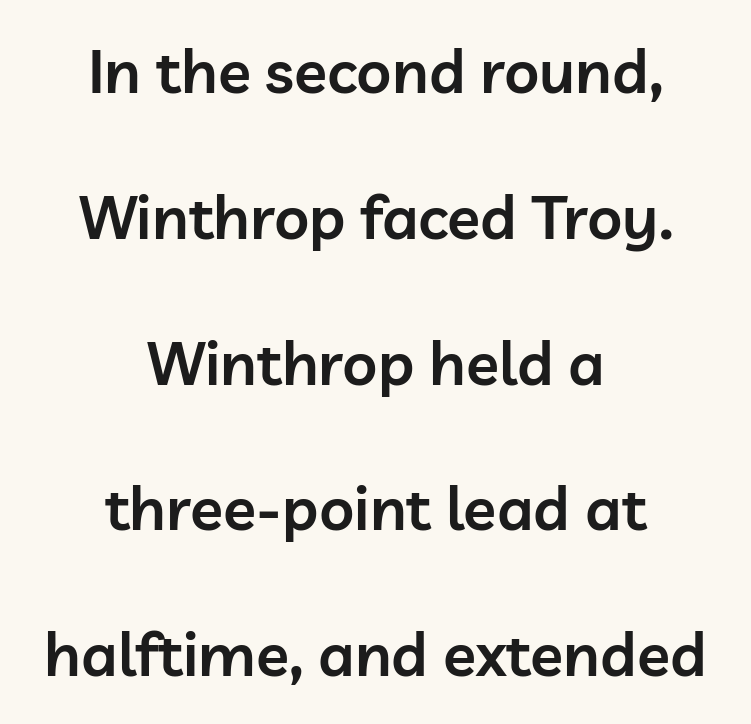
Q: Is the text bold? A: Semi-bold.
Q: Is the text italic (slanted)? A: No, it is upright.
Q: Is the typeface a serif or a sans-serif typeface? A: Sans-serif.
Q: Is the text underlined? A: No.
Q: How is the paragraph aligned? A: Centered.
Q: Is the spacing between letters normal or unusually wide? A: Normal.
Q: Is the spacing between lines tight, normal or loose? A: Loose.
Q: Width (condensed, normal, or wide)? A: Normal.
Q: Stroke contrast? A: Low.
Q: x-height? A: Medium.
Q: Monospaced? A: No.
